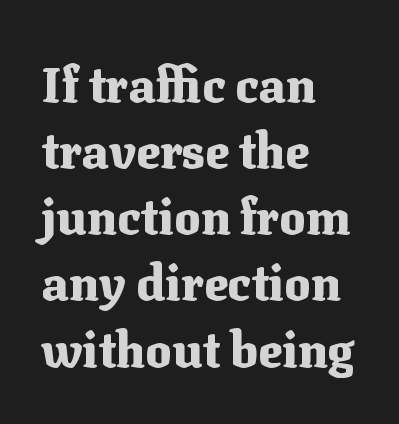
Q: Is the text bold? A: Yes.
Q: Is the text italic (slanted)? A: No, it is upright.
Q: Is the typeface a serif or a sans-serif typeface? A: Serif.
Q: Is the text underlined? A: No.
Q: How is the paragraph aligned? A: Left-aligned.
Q: Is the spacing between letters normal or unusually wide? A: Normal.
Q: Is the spacing between lines tight, normal or loose? A: Normal.
Q: Width (condensed, normal, or wide)? A: Normal.
Q: Stroke contrast? A: Medium.
Q: x-height? A: Medium.
Q: Monospaced? A: No.
